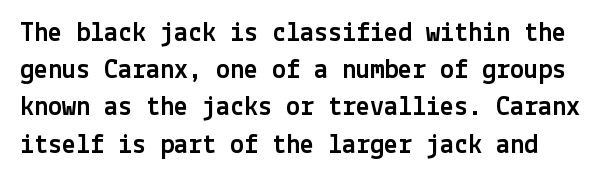
The image shows 28 px sans-serif type, upright; set normal line spacing (1.33x), normal letter spacing, not underlined; a medium x-height.
